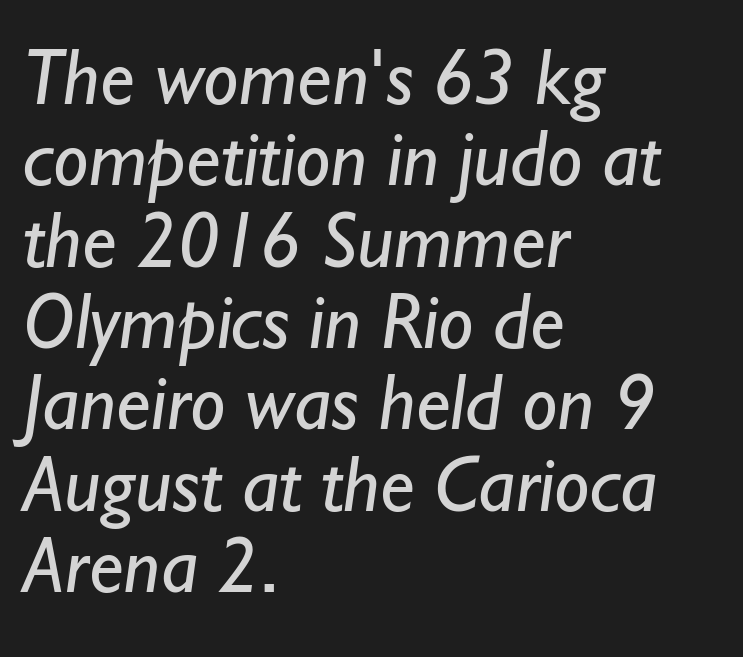
Q: Is the text bold? A: No.
Q: Is the typeface a serif or a sans-serif typeface? A: Sans-serif.
Q: Is the text underlined? A: No.
Q: How is the paragraph aligned? A: Left-aligned.
Q: Is the spacing between letters normal or unusually wide? A: Normal.
Q: Is the spacing between lines tight, normal or loose? A: Tight.
Q: Width (condensed, normal, or wide)? A: Normal.
Q: Stroke contrast? A: Low.
Q: x-height? A: Small.
Q: Monospaced? A: No.
